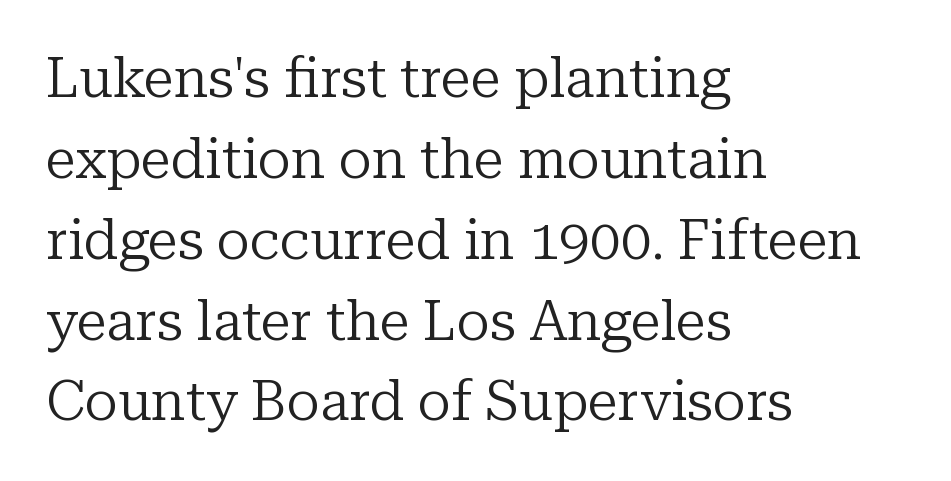
Q: Is the text bold? A: No.
Q: Is the text italic (slanted)? A: No, it is upright.
Q: Is the typeface a serif or a sans-serif typeface? A: Serif.
Q: Is the text underlined? A: No.
Q: How is the paragraph aligned? A: Left-aligned.
Q: Is the spacing between letters normal or unusually wide? A: Normal.
Q: Is the spacing between lines tight, normal or loose? A: Normal.
Q: Width (condensed, normal, or wide)? A: Normal.
Q: Stroke contrast? A: Low.
Q: x-height? A: Medium.
Q: Monospaced? A: No.
